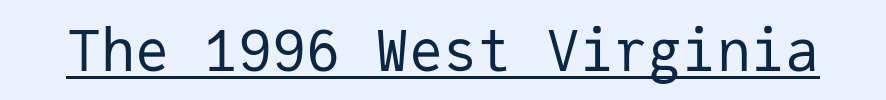
{"serif": "no", "italic": "no", "bold": "no", "weight": "regular", "width": "normal", "stroke_contrast": "low", "x_height": "medium", "monospaced": "yes", "underline": "yes", "letter_spacing": "normal", "letter_spacing_em": 0.0, "glyph_px": 57}
